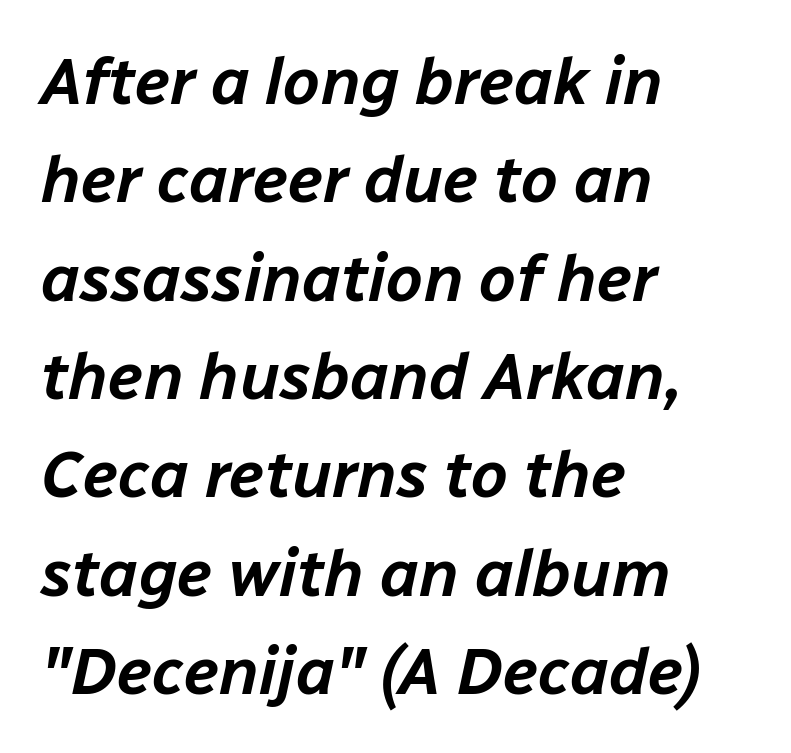
{"italic": "yes", "lean": "right", "slant_degrees": 12, "width": "normal", "stroke_contrast": "low", "x_height": "medium", "monospaced": "no", "underline": "no", "align": "left", "line_spacing": "normal", "line_spacing_ratio": 1.49, "letter_spacing": "normal", "letter_spacing_em": 0.0, "glyph_px": 66}
